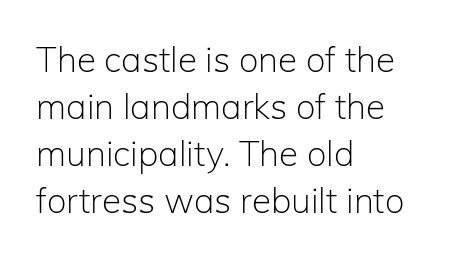
{"serif": "no", "italic": "no", "bold": "no", "weight": "light", "width": "normal", "stroke_contrast": "low", "x_height": "medium", "monospaced": "no", "underline": "no", "align": "left", "line_spacing": "normal", "line_spacing_ratio": 1.34, "letter_spacing": "normal", "letter_spacing_em": 0.0, "glyph_px": 35}
